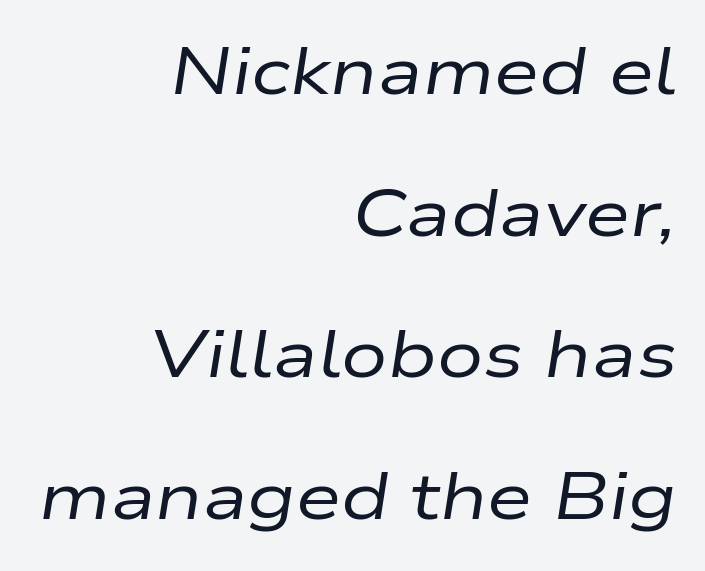
The image shows 65 px regular-weight, wide type, italic (leaning right); set right-aligned, loose line spacing (2.18x), normal letter spacing, not underlined; low stroke contrast and a medium x-height.
